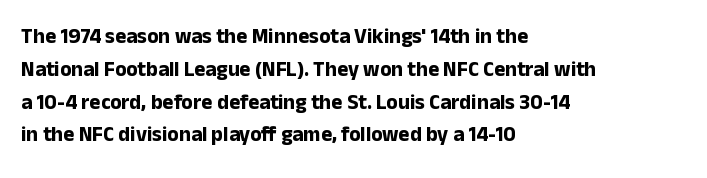
Weight check: bold — yes, fully. This rendering features lettering with no underline. This is the regular roman posture of the typeface. Is there much room between lines? A standard amount, neither cramped nor airy. No extra tracking has been applied to these lines. The rag falls on the right side of this text block.
